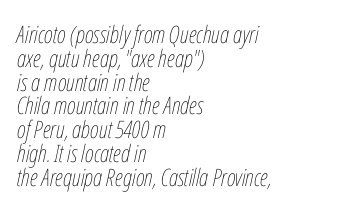
{"italic": "yes", "lean": "right", "slant_degrees": 12, "bold": "no", "underline": "no", "align": "left", "line_spacing": "tight", "line_spacing_ratio": 0.99, "letter_spacing": "normal", "letter_spacing_em": 0.0, "glyph_px": 24}
